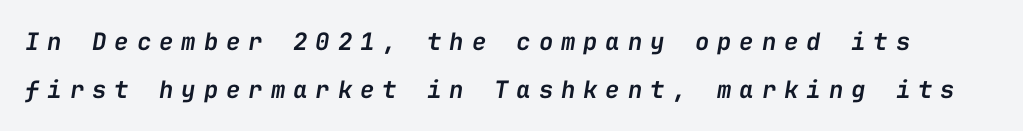
Q: Is the text bold? A: Semi-bold.
Q: Is the text italic (slanted)? A: Yes, it leans right by about 9 degrees.
Q: Is the text underlined? A: No.
Q: Is the spacing between letters normal or unusually wide? A: Unusually wide.
Q: Is the spacing between lines tight, normal or loose? A: Loose.
